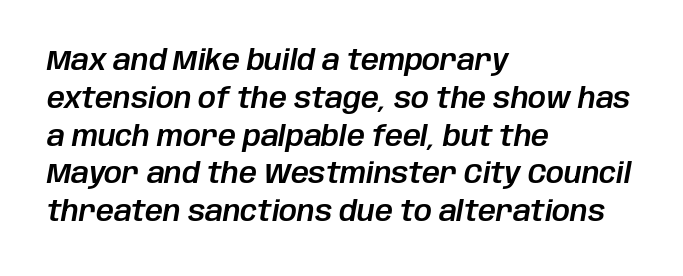
{"italic": "yes", "lean": "right", "slant_degrees": 10, "width": "normal", "stroke_contrast": "low", "x_height": "large", "monospaced": "no", "underline": "no", "align": "left", "line_spacing": "normal", "line_spacing_ratio": 1.35, "letter_spacing": "normal", "letter_spacing_em": 0.0, "glyph_px": 28}
